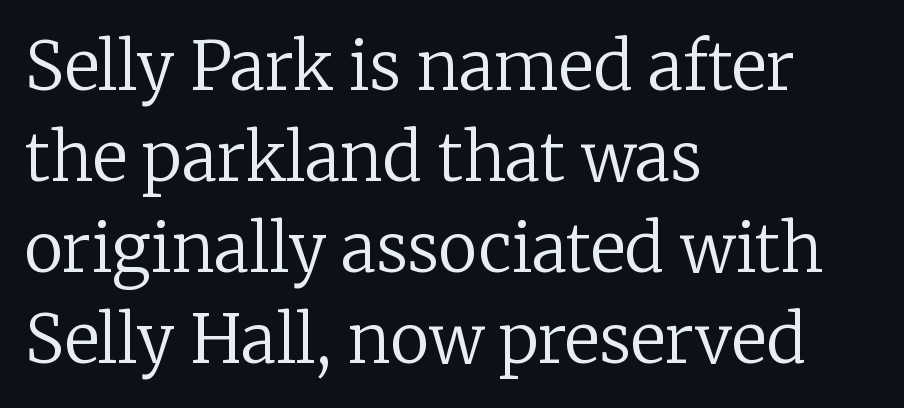
Q: Is the text bold? A: No.
Q: Is the text italic (slanted)? A: No, it is upright.
Q: Is the typeface a serif or a sans-serif typeface? A: Serif.
Q: Is the text underlined? A: No.
Q: How is the paragraph aligned? A: Left-aligned.
Q: Is the spacing between letters normal or unusually wide? A: Normal.
Q: Is the spacing between lines tight, normal or loose? A: Normal.
Q: Width (condensed, normal, or wide)? A: Normal.
Q: Stroke contrast? A: Low.
Q: x-height? A: Medium.
Q: Monospaced? A: No.
